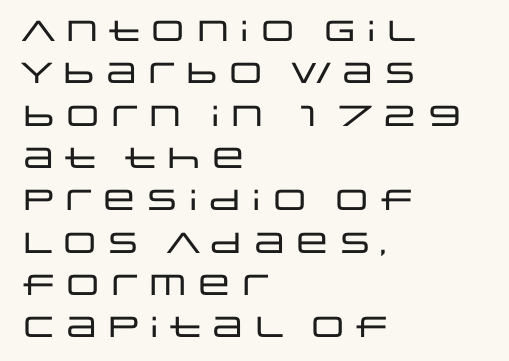
Q: Is the text italic (slanted)? A: No, it is upright.
Q: Is the typeface a serif or a sans-serif typeface? A: Sans-serif.
Q: Is the text underlined? A: No.
Q: How is the paragraph aligned? A: Left-aligned.
Q: Is the spacing between letters normal or unusually wide? A: Normal.
Q: Is the spacing between lines tight, normal or loose? A: Normal.
Q: Width (condensed, normal, or wide)? A: Wide.
Q: Stroke contrast? A: Low.
Q: x-height? A: Large.
Q: Monospaced? A: No.
